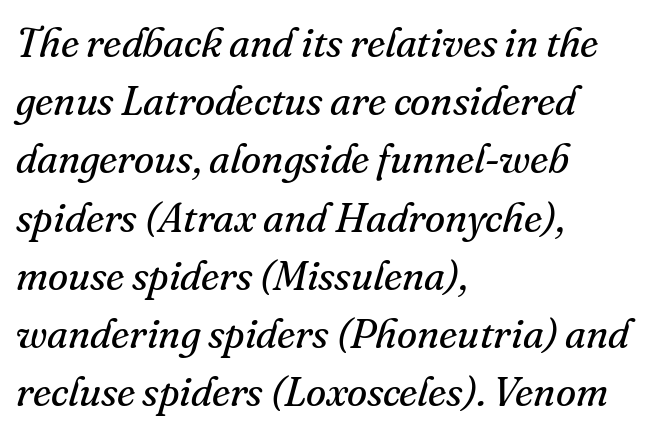
{"serif": "yes", "italic": "yes", "lean": "right", "slant_degrees": 16, "bold": "no", "weight": "regular", "width": "normal", "stroke_contrast": "medium", "x_height": "small", "monospaced": "no", "underline": "no", "align": "left", "line_spacing": "normal", "line_spacing_ratio": 1.42, "letter_spacing": "normal", "letter_spacing_em": 0.0, "glyph_px": 41}
